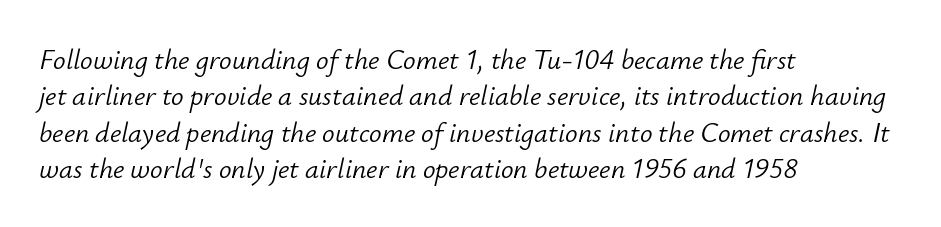
A clean baseline with only descenders dipping below it. Note the varied advance widths — an 'i' is clearly narrower than an 'm'. This is oblique type, the kind used for emphasis or titles. Each word holds together tightly as a unit, with standard inter-letter gaps. Horizontal alignment here is leftward, the default for most running prose.
